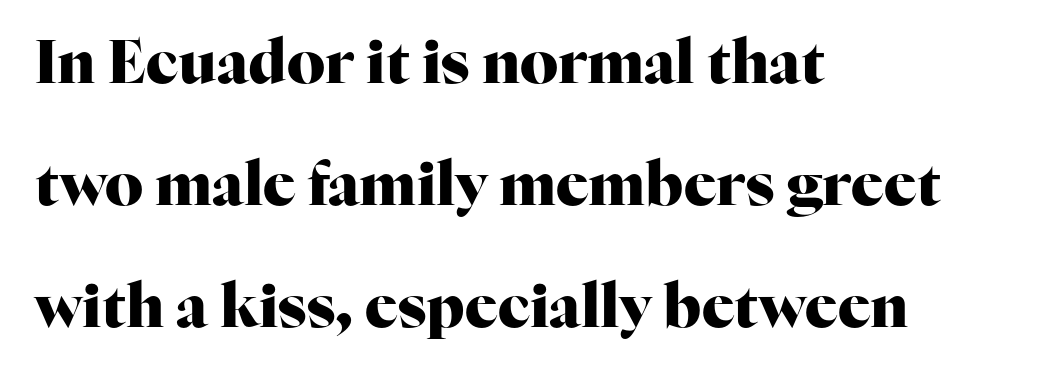
Q: Is the text bold? A: Yes.
Q: Is the text italic (slanted)? A: No, it is upright.
Q: Is the typeface a serif or a sans-serif typeface? A: Serif.
Q: Is the text underlined? A: No.
Q: How is the paragraph aligned? A: Left-aligned.
Q: Is the spacing between letters normal or unusually wide? A: Normal.
Q: Is the spacing between lines tight, normal or loose? A: Loose.
Q: Width (condensed, normal, or wide)? A: Normal.
Q: Stroke contrast? A: High.
Q: x-height? A: Medium.
Q: Monospaced? A: No.
